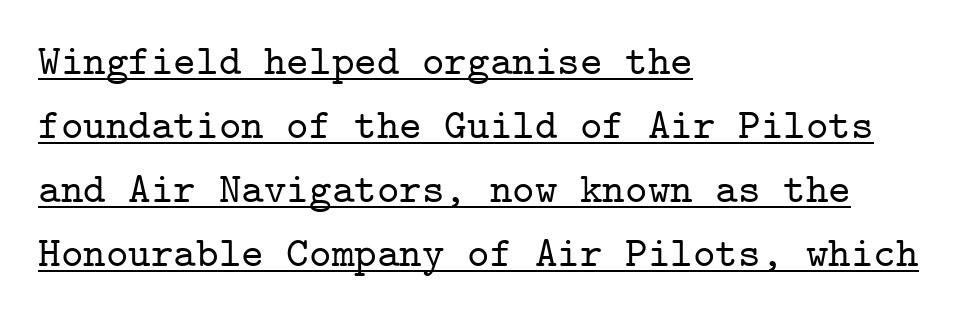
The image shows 43 px serif type, upright, monospaced; set left-aligned, normal line spacing (1.49x), normal letter spacing, underlined; low stroke contrast and a medium x-height.
